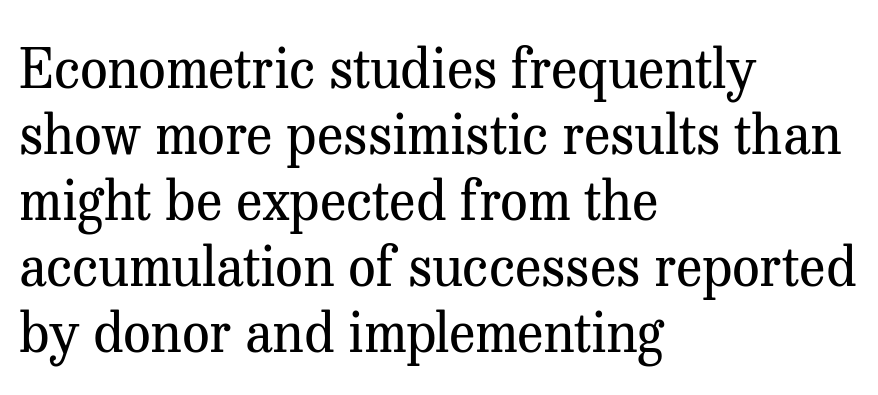
Q: Is the text bold? A: No.
Q: Is the text italic (slanted)? A: No, it is upright.
Q: Is the typeface a serif or a sans-serif typeface? A: Serif.
Q: Is the text underlined? A: No.
Q: How is the paragraph aligned? A: Left-aligned.
Q: Is the spacing between letters normal or unusually wide? A: Normal.
Q: Width (condensed, normal, or wide)? A: Normal.
Q: Stroke contrast? A: Medium.
Q: x-height? A: Medium.
Q: Monospaced? A: No.
